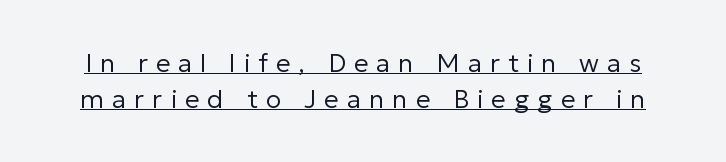
Q: Is the text bold? A: No.
Q: Is the text italic (slanted)? A: No, it is upright.
Q: Is the text underlined? A: Yes.
Q: Is the spacing between letters normal or unusually wide? A: Unusually wide.
Q: Is the spacing between lines tight, normal or loose? A: Normal.
